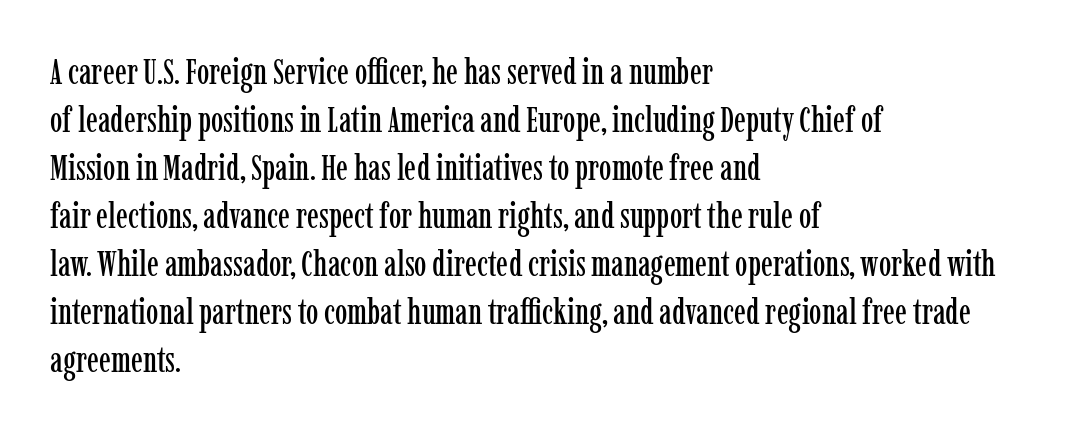
{"serif": "yes", "italic": "no", "width": "condensed", "stroke_contrast": "low", "x_height": "medium", "monospaced": "no", "underline": "no", "align": "left", "line_spacing": "normal", "line_spacing_ratio": 1.37, "letter_spacing": "normal", "letter_spacing_em": 0.0, "glyph_px": 35}
